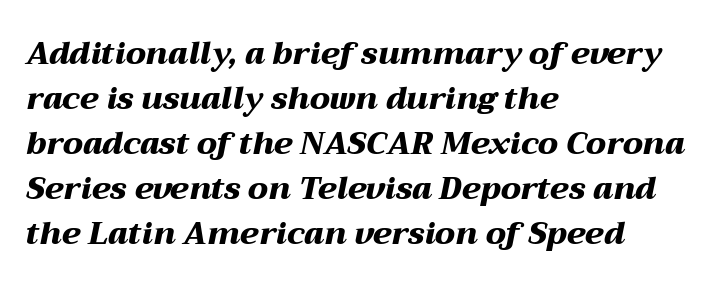
{"italic": "yes", "lean": "right", "slant_degrees": 12, "bold": "yes", "weight": "heavy", "width": "wide", "stroke_contrast": "medium", "x_height": "medium", "monospaced": "no", "underline": "no", "align": "left", "line_spacing": "normal", "line_spacing_ratio": 1.45, "letter_spacing": "normal", "letter_spacing_em": 0.0, "glyph_px": 31}
